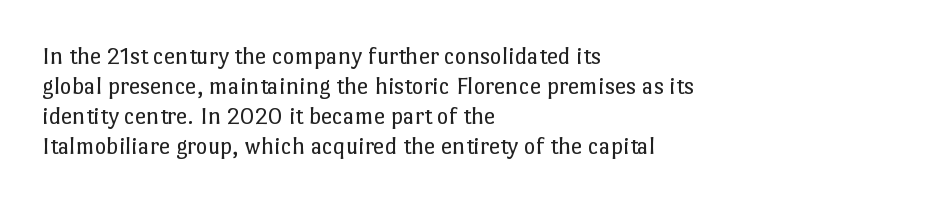
The image shows 25 px text type, upright; set left-aligned, line spacing 1.2x, normal letter spacing, not underlined.
